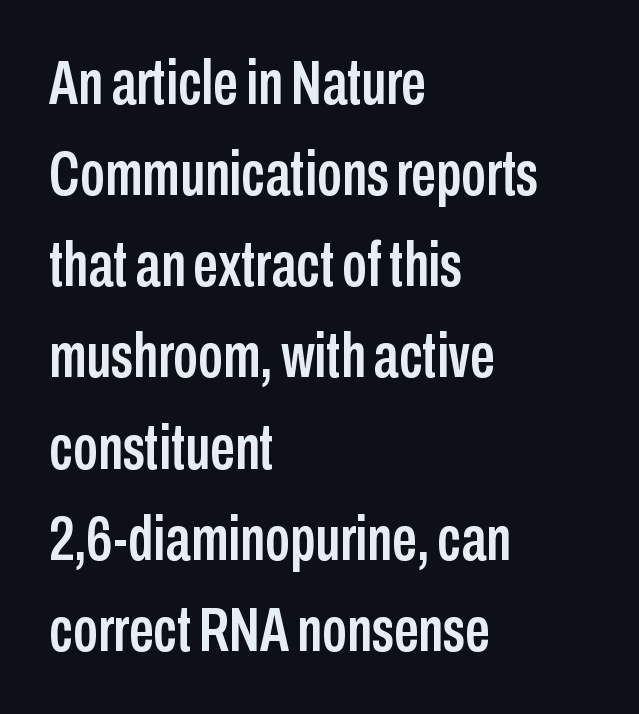
The tracking reads as untouched default to a designer's eye. Normally led — the rows are evenly, conventionally spaced. Glance below the letters and you will spot only blank space. The rendering shows plain stroke endings on the letterforms — a sans-serif design.
